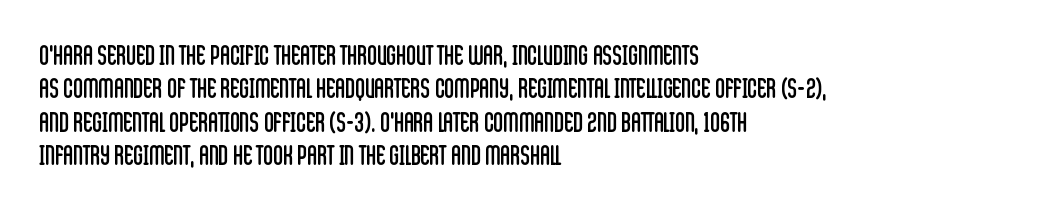
Q: Is the text bold? A: No.
Q: Is the text italic (slanted)? A: No, it is upright.
Q: Is the text underlined? A: No.
Q: How is the paragraph aligned? A: Left-aligned.
Q: Is the spacing between letters normal or unusually wide? A: Normal.
